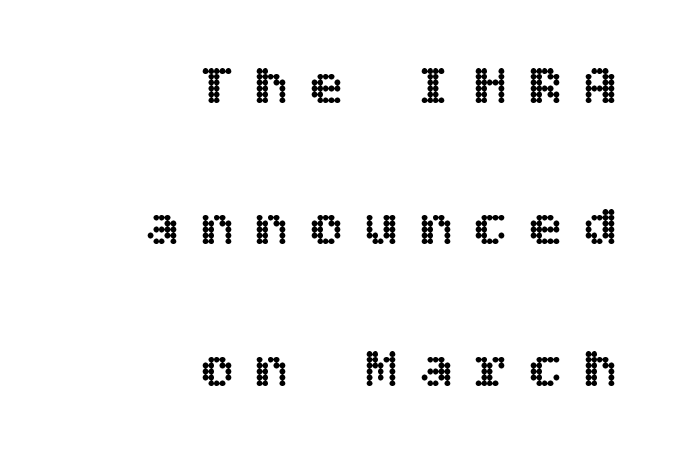
Q: Is the text italic (slanted)? A: No, it is upright.
Q: Is the text underlined? A: No.
Q: How is the paragraph aligned? A: Right-aligned.
Q: Is the spacing between letters normal or unusually wide? A: Unusually wide.
Q: Is the spacing between lines tight, normal or loose? A: Loose.
Q: Width (condensed, normal, or wide)? A: Normal.
Q: x-height? A: Large.
